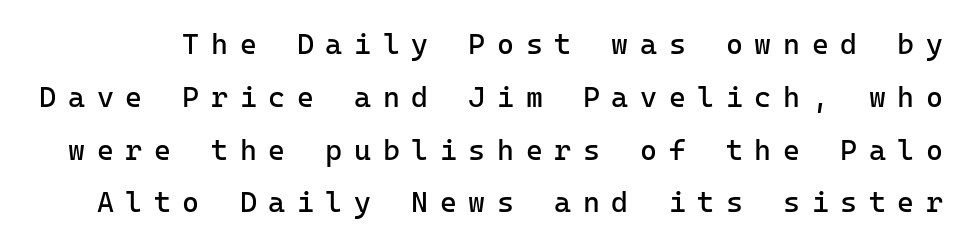
The string is rendered with underlining switched off. The gaps between neighbouring characters are conspicuously large. Stems here are at most as thick as an everyday book face. Type style note: lacks serifs. You can tell it's not italic because the verticals are truly vertical.
